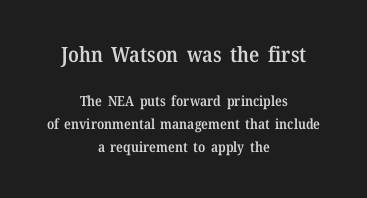
{"italic": "no", "bold": "semi", "underline": "no", "align": "center", "line_spacing": "normal", "line_spacing_ratio": 1.63, "letter_spacing": "normal", "letter_spacing_em": 0.0, "larger_block": "first", "size_ratio": 1.5, "glyph_px": 21}
